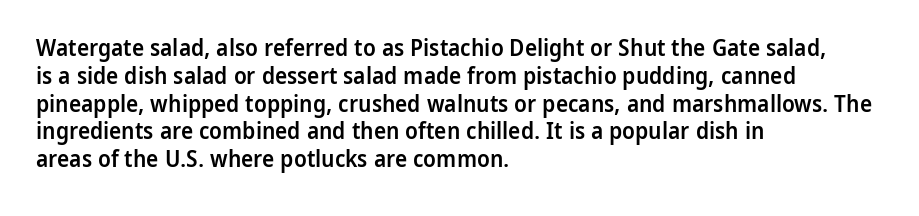
{"italic": "no", "bold": "semi", "underline": "no", "align": "left", "line_spacing_ratio": 1.21, "letter_spacing": "normal", "letter_spacing_em": 0.0, "glyph_px": 23}
